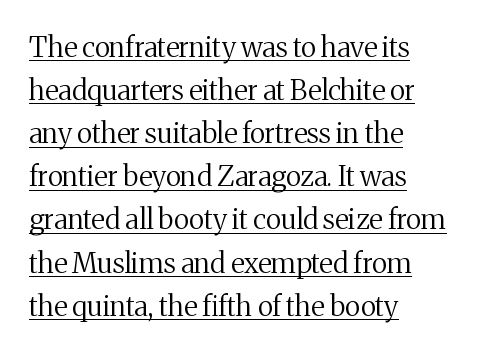
What decoration does the sample have? An underline. Note: serifs present on the glyphs. Every row of glyphs begins at an identical x-position on the left. Think of a printed novel: that variable character pitch is what you see here.
